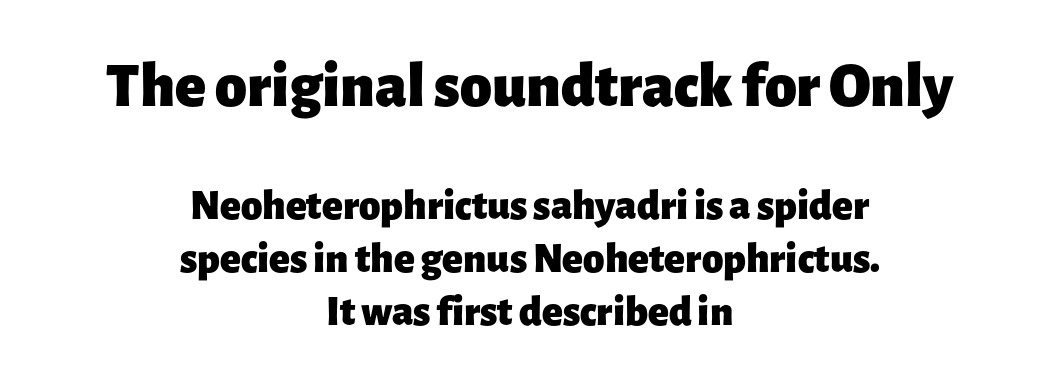
The image shows 64 px heavy sans-serif type, upright; set centered, line spacing 1.23x, normal letter spacing, not underlined; the first (top) block is 1.49x larger; low stroke contrast and a medium x-height.
